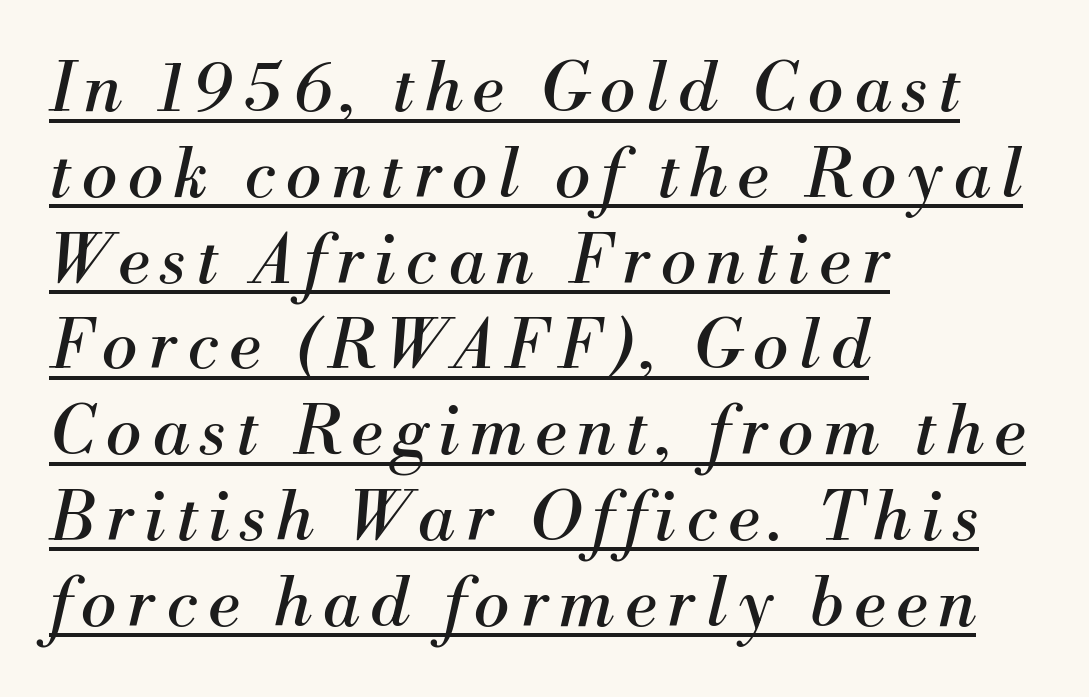
{"serif": "yes", "italic": "yes", "lean": "right", "slant_degrees": 13, "bold": "no", "weight": "regular", "width": "normal", "stroke_contrast": "medium", "x_height": "small", "monospaced": "no", "underline": "yes", "align": "left", "line_spacing": "normal", "line_spacing_ratio": 1.28, "glyph_px": 67}
